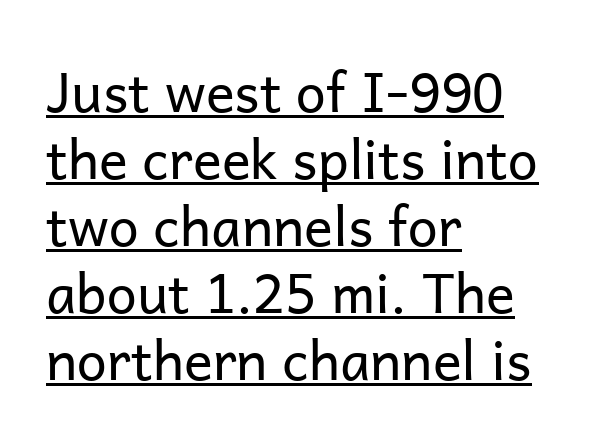
{"serif": "no", "italic": "no", "bold": "no", "weight": "regular", "width": "normal", "stroke_contrast": "low", "x_height": "medium", "monospaced": "no", "underline": "yes", "align": "left", "line_spacing_ratio": 1.24, "letter_spacing": "normal", "letter_spacing_em": 0.0, "glyph_px": 54}
